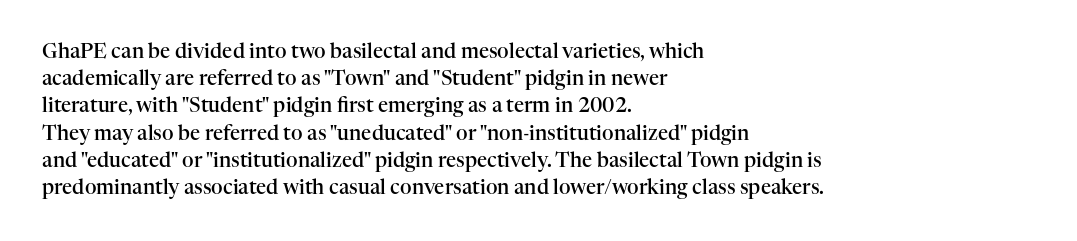
{"italic": "no", "bold": "semi", "underline": "no", "align": "left", "line_spacing": "normal", "line_spacing_ratio": 1.36, "letter_spacing": "normal", "letter_spacing_em": 0.0, "glyph_px": 20}
